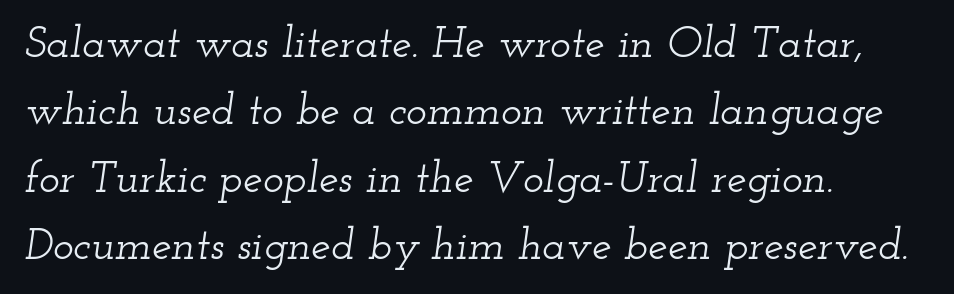
Q: Is the text italic (slanted)? A: Yes, it leans right by about 12 degrees.
Q: Is the typeface a serif or a sans-serif typeface? A: Serif.
Q: Is the text underlined? A: No.
Q: How is the paragraph aligned? A: Left-aligned.
Q: Is the spacing between letters normal or unusually wide? A: Normal.
Q: Is the spacing between lines tight, normal or loose? A: Normal.
Q: Width (condensed, normal, or wide)? A: Wide.
Q: Stroke contrast? A: Low.
Q: x-height? A: Small.
Q: Monospaced? A: No.
